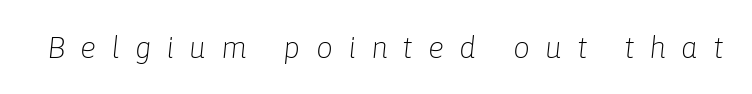
Q: Is the text bold? A: No.
Q: Is the text italic (slanted)? A: Yes, it leans right by about 6 degrees.
Q: Is the text underlined? A: No.
Q: Is the spacing between letters normal or unusually wide? A: Unusually wide.
Q: Width (condensed, normal, or wide)? A: Normal.
Q: Stroke contrast? A: Low.
Q: x-height? A: Medium.
Q: Monospaced? A: No.
